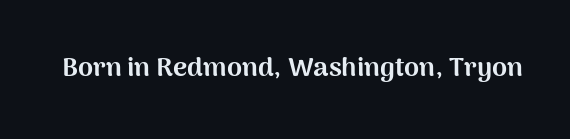
The image shows 27 px bold type, upright; set normal letter spacing, not underlined.
